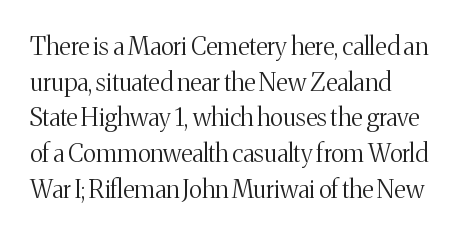
The image shows 25 px text type, upright; set left-aligned, normal line spacing (1.43x), normal letter spacing, not underlined.
